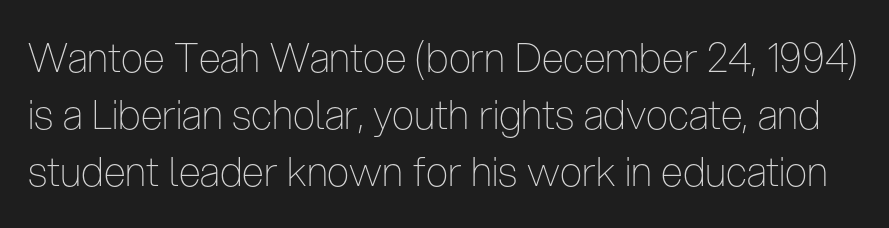
{"serif": "no", "italic": "no", "bold": "no", "weight": "thin", "width": "condensed", "stroke_contrast": "low", "x_height": "medium", "monospaced": "no", "underline": "no", "line_spacing": "normal", "line_spacing_ratio": 1.42, "letter_spacing": "normal", "letter_spacing_em": 0.0, "glyph_px": 40}
